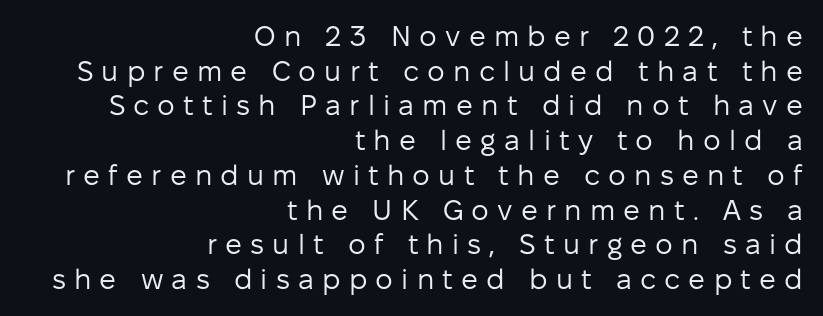
The image shows 28 px regular-weight sans-serif type, upright; set right-aligned, line spacing 1.24x, unusually wide letter spacing (+0.29 em), not underlined; low stroke contrast and a medium x-height.
